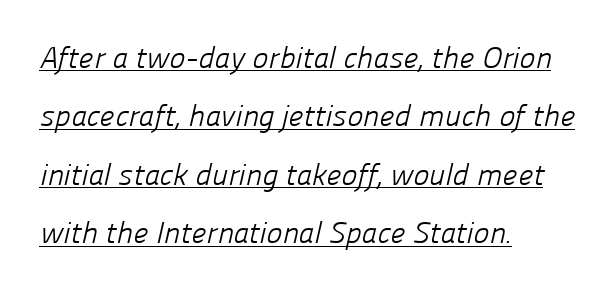
Q: Is the text bold? A: No.
Q: Is the typeface a serif or a sans-serif typeface? A: Sans-serif.
Q: Is the text underlined? A: Yes.
Q: How is the paragraph aligned? A: Left-aligned.
Q: Is the spacing between letters normal or unusually wide? A: Normal.
Q: Is the spacing between lines tight, normal or loose? A: Loose.
Q: Width (condensed, normal, or wide)? A: Normal.
Q: Stroke contrast? A: Low.
Q: x-height? A: Medium.
Q: Monospaced? A: No.
